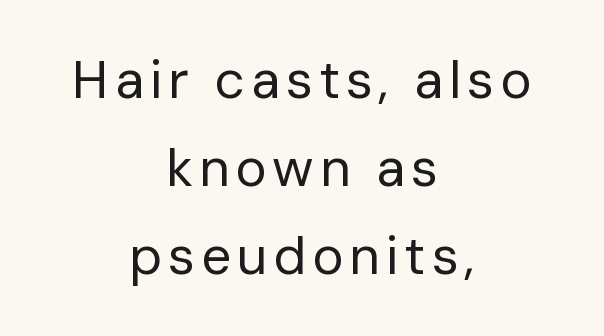
Horizontally, the lines are justified to the midpoint only. The vertical gap from one line to the next is medium. The strokes carry an ordinary text weight at most. Here the designer chose a conventional face with non-uniform glyph widths. Classification — sans serif.
